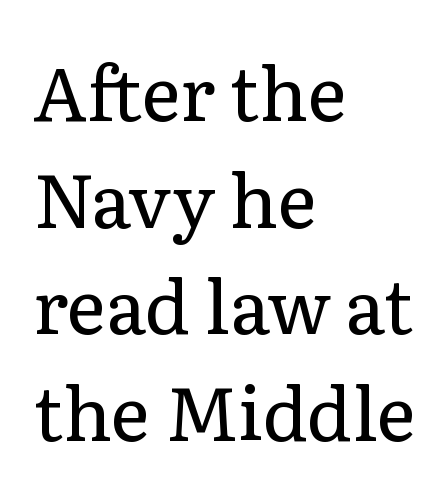
{"serif": "yes", "italic": "no", "bold": "no", "weight": "regular", "width": "normal", "stroke_contrast": "low", "x_height": "medium", "monospaced": "no", "underline": "no", "align": "left", "line_spacing": "normal", "line_spacing_ratio": 1.44, "letter_spacing": "normal", "letter_spacing_em": 0.0, "glyph_px": 74}
